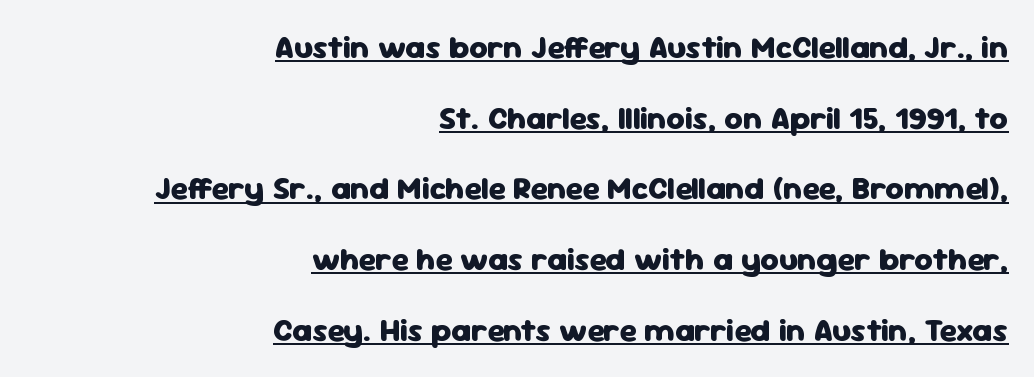
The image shows 32 px heavy sans-serif type, upright; set right-aligned, loose line spacing (2.21x), normal letter spacing, underlined; low stroke contrast and a medium x-height.
